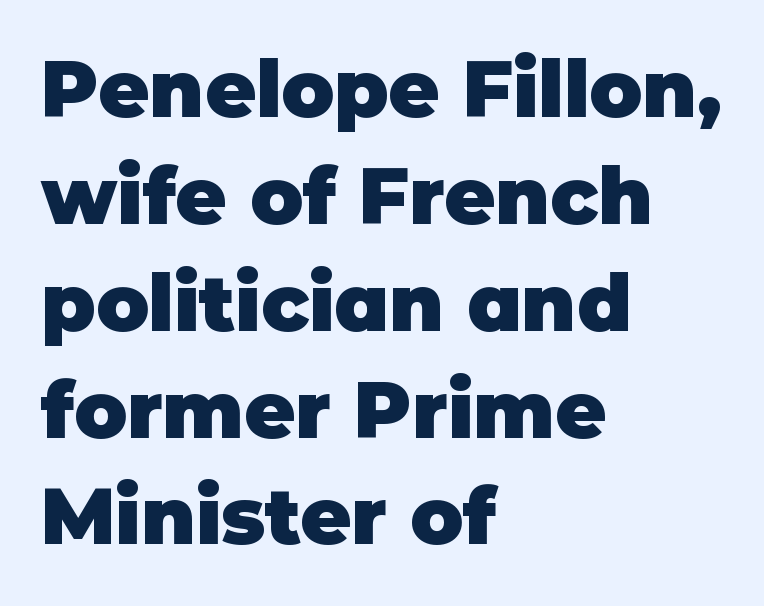
The image shows 78 px heavy sans-serif type, upright; set left-aligned, normal line spacing (1.37x), normal letter spacing, not underlined; low stroke contrast and a large x-height.
